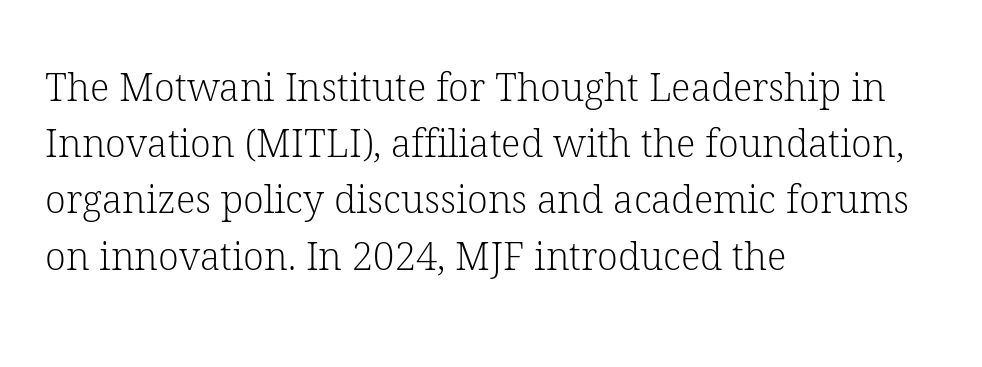
The image shows 38 px light serif type, upright; set left-aligned, normal line spacing (1.48x), normal letter spacing, not underlined; low stroke contrast and a medium x-height.
